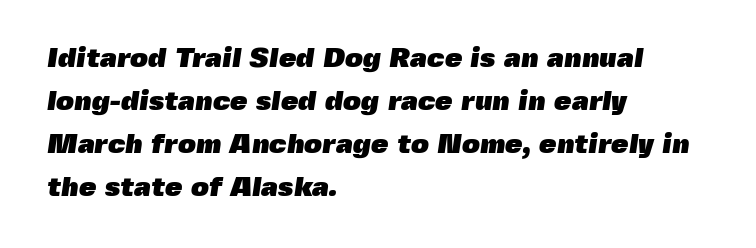
{"serif": "no", "bold": "yes", "weight": "heavy", "width": "normal", "x_height": "medium", "monospaced": "no", "underline": "no", "align": "left", "line_spacing": "normal", "line_spacing_ratio": 1.53, "letter_spacing": "normal", "letter_spacing_em": 0.0, "glyph_px": 28}
